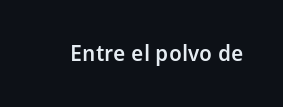
There is no visible air inserted between adjacent glyphs. The characters look somewhat weighty, a semibold short of true bold. Check the space under the baseline: it is left empty. Ascenders rise straight up at ninety degrees.
